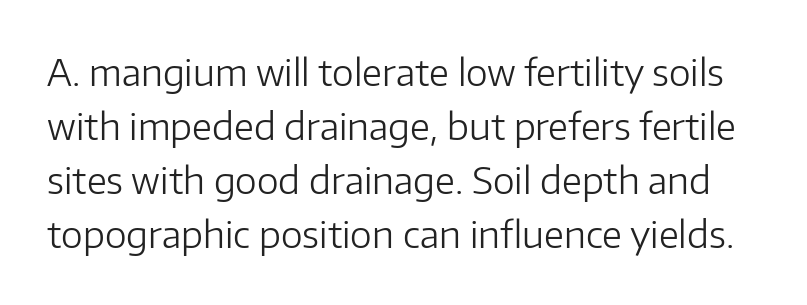
Q: Is the text bold? A: No.
Q: Is the text italic (slanted)? A: No, it is upright.
Q: Is the typeface a serif or a sans-serif typeface? A: Sans-serif.
Q: Is the text underlined? A: No.
Q: Is the spacing between letters normal or unusually wide? A: Normal.
Q: Is the spacing between lines tight, normal or loose? A: Normal.
Q: Width (condensed, normal, or wide)? A: Normal.
Q: Stroke contrast? A: Low.
Q: x-height? A: Medium.
Q: Monospaced? A: No.
